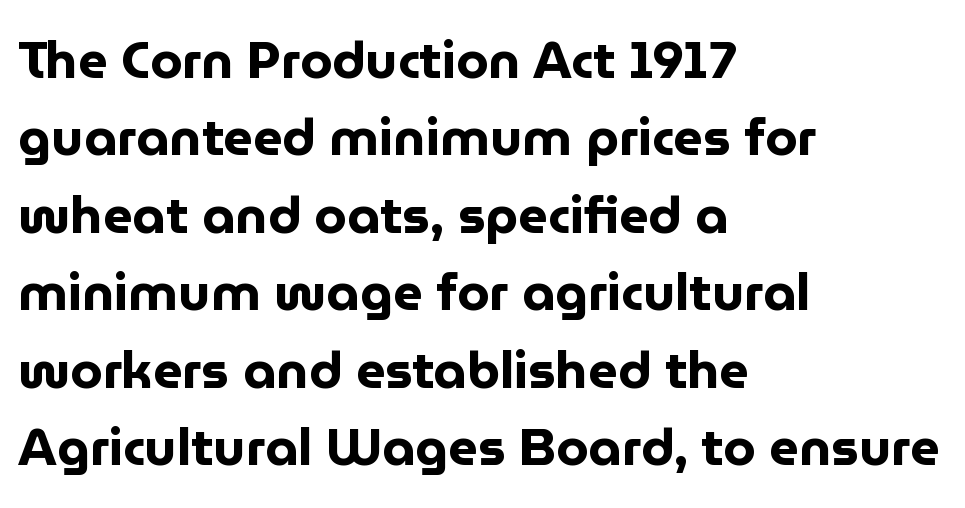
Reading down the block, your eye returns to a fixed left position each line. These lines are rendered in a variable-pitch font. Weight: bold. Short note: letters normally spaced.
